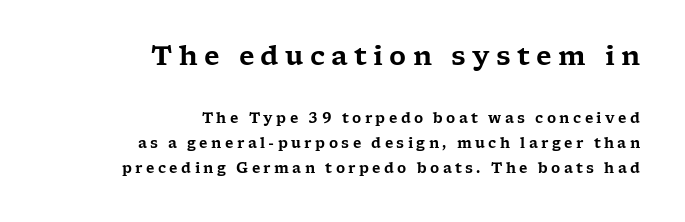
{"italic": "no", "underline": "no", "align": "right", "line_spacing_ratio": 1.78, "letter_spacing": "wide", "letter_spacing_em": 0.24, "larger_block": "first", "size_ratio": 1.86, "glyph_px": 26}
